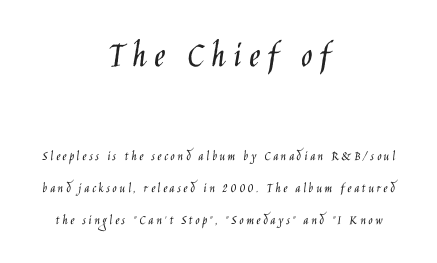
The image shows 38 px light, condensed sans-serif type; set centered, loose line spacing (2.26x), not underlined; the first (top) block is 2.71x larger; low stroke contrast and a large x-height.
